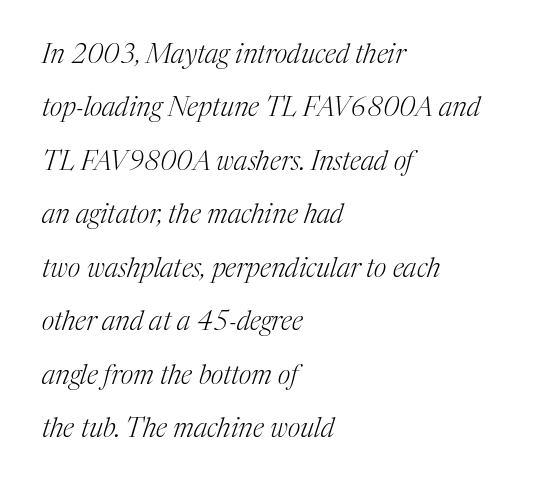
{"italic": "yes", "lean": "right", "slant_degrees": 17, "bold": "no", "underline": "no", "align": "left", "line_spacing": "loose", "line_spacing_ratio": 1.98, "letter_spacing": "normal", "letter_spacing_em": 0.0, "glyph_px": 27}
